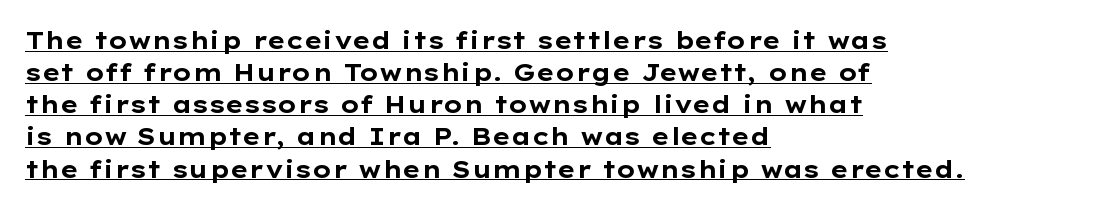
{"italic": "no", "bold": "yes", "underline": "yes", "align": "left", "line_spacing": "normal", "line_spacing_ratio": 1.34, "letter_spacing": "normal", "letter_spacing_em": 0.0, "glyph_px": 24}
